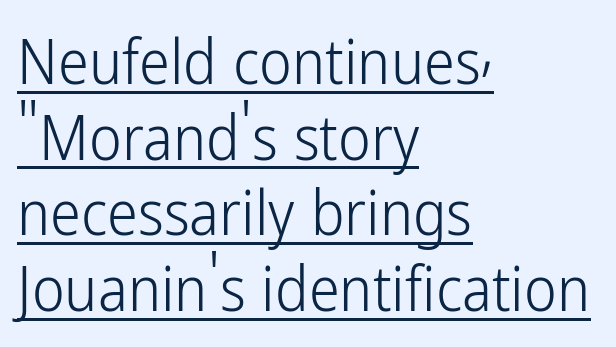
The image shows 62 px light, condensed sans-serif type, upright; set left-aligned, line spacing 1.22x, normal letter spacing, underlined; low stroke contrast and a medium x-height.
